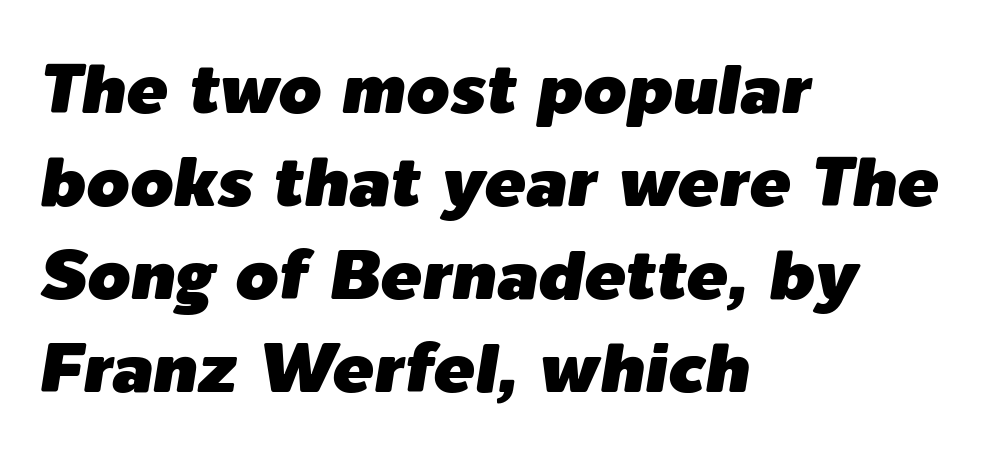
The compositor pushed each line to the left boundary. Reading down the column, the eye jumps a familiar distance to each next line. A typesetter would call this proportional, since set widths differ per character. The text carries the slant typical of an italic or oblique font.
